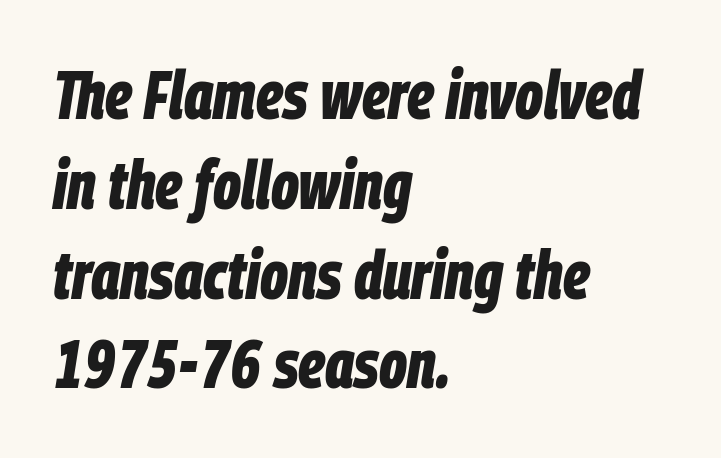
The image shows 68 px bold, condensed type, italic (leaning right); set left-aligned, normal line spacing (1.32x), normal letter spacing, not underlined; low stroke contrast and a large x-height.
